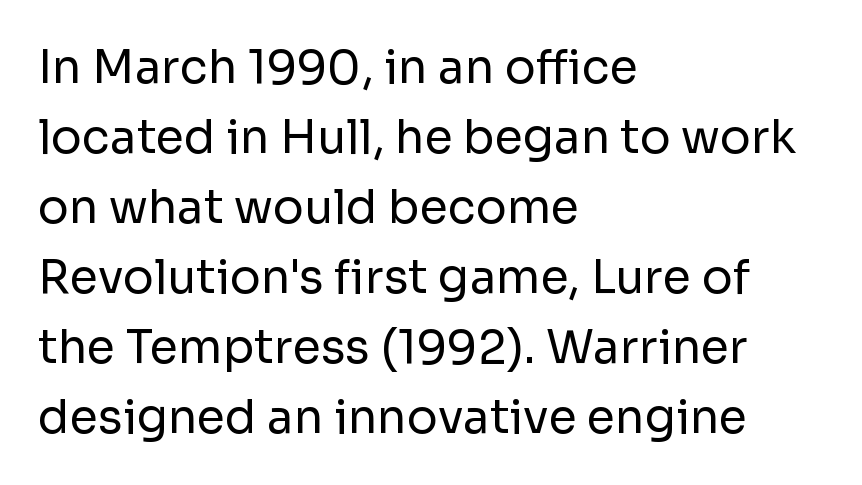
The space directly below the letters is spotless. These lines sit exactly where default settings would place them. Casual observation: everything's shoved over to the left. The tracking reads as untouched default to a designer's eye. Varying glyph widths throughout — classic text-font behaviour.
